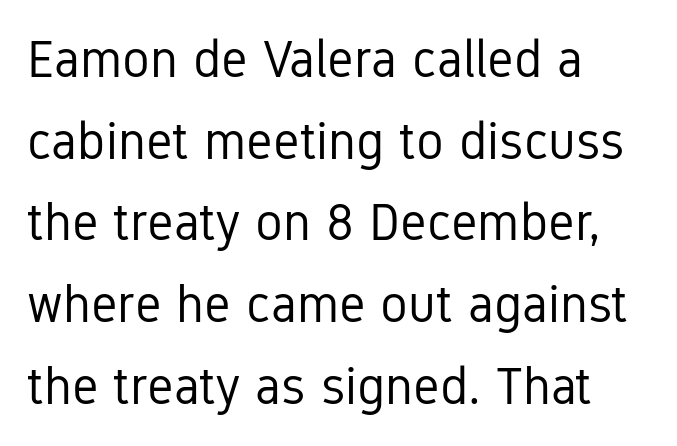
The paragraph has a hard left edge and a soft right edge. A clean baseline with only descenders dipping below it. Evenly set lines give the paragraph a standard silhouette. The passage shown is not bold in any degree. Classification — sans serif.
